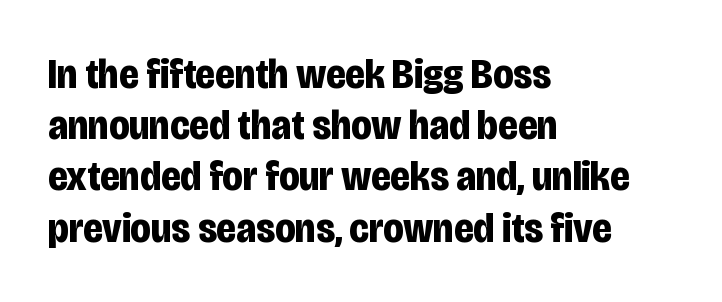
This is roman type, the default non-slanted kind. Each letter's strokes conclude bluntly, with no projecting serifs. This rendering leaves character spacing at its baseline value. If you drew a ruler down the left edge, every line would touch it. Strong, thick strokes mark this as bold type. This sample has the flowing, uneven cadence of proportional lettering.
